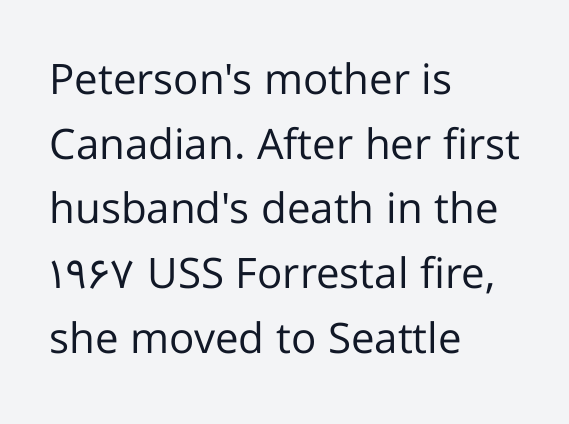
The image shows 42 px regular-weight sans-serif type, upright; set left-aligned, normal line spacing (1.54x), normal letter spacing, not underlined; low stroke contrast and a medium x-height.
